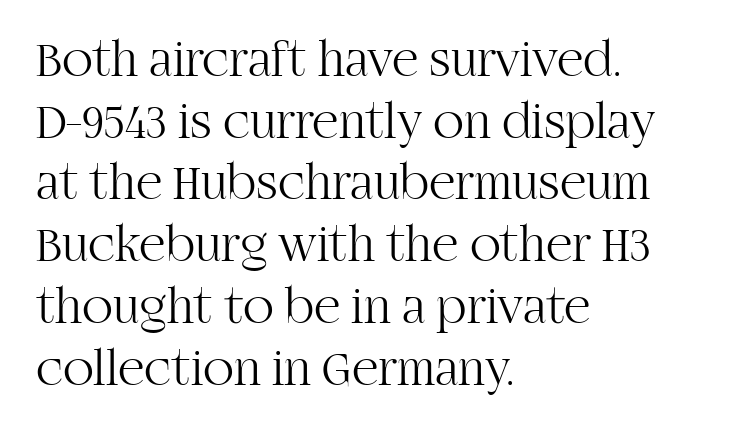
The passage shown is typeset with a serif family. Type without underlining. Bold? No — there's no thickening of the strokes. Reading down the block, your eye returns to a fixed left position each line.
